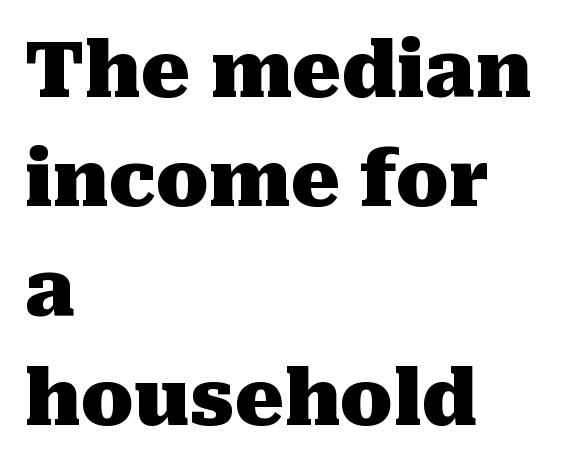
The image shows 77 px heavy serif type, upright; set left-aligned, normal line spacing (1.42x), normal letter spacing, not underlined; medium stroke contrast and a medium x-height.
